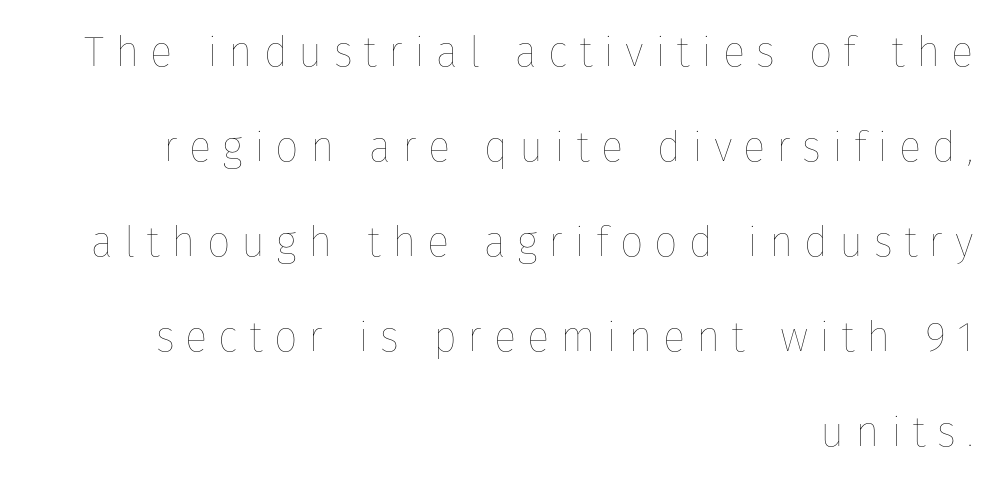
The image shows 42 px thin type, upright; set right-aligned, loose line spacing (2.26x), unusually wide letter spacing (+0.26 em), not underlined; low stroke contrast and a medium x-height.
